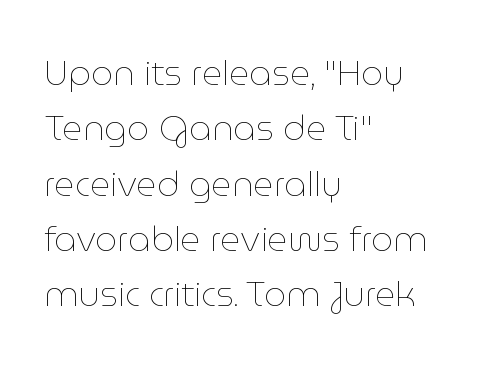
The image shows 35 px thin type, upright; set left-aligned, normal line spacing (1.58x), normal letter spacing, not underlined; low stroke contrast and a medium x-height.
